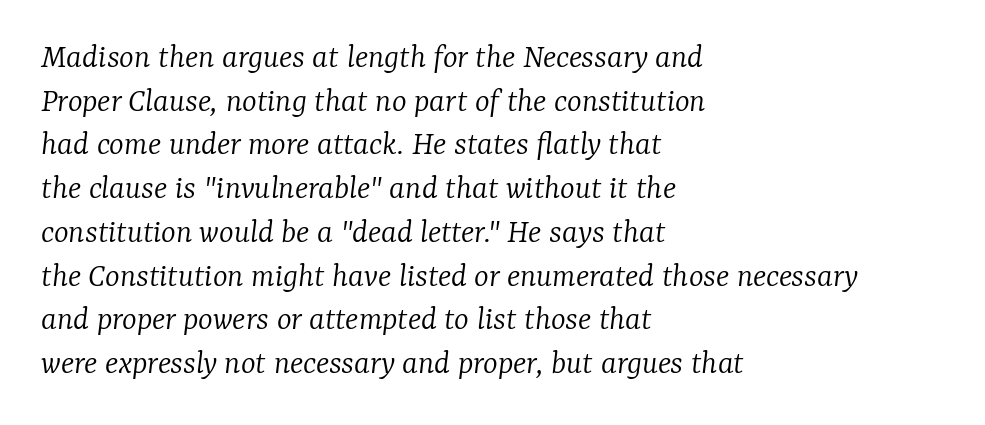
The image shows 35 px light serif type, italic (leaning right); set left-aligned, normal line spacing (1.25x), normal letter spacing, not underlined; low stroke contrast and a medium x-height.
